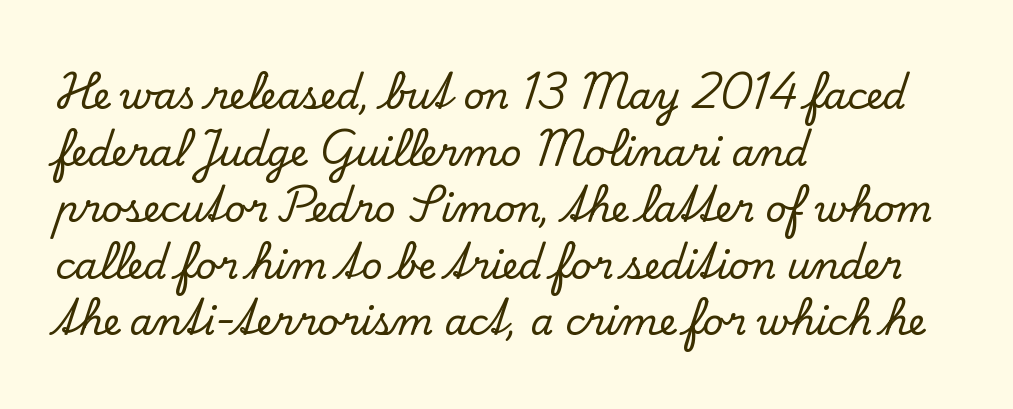
Every row of glyphs begins at an identical x-position on the left. Letterform terminals end in serifs throughout the passage. Words appear dense and cohesive because spacing is normal.
